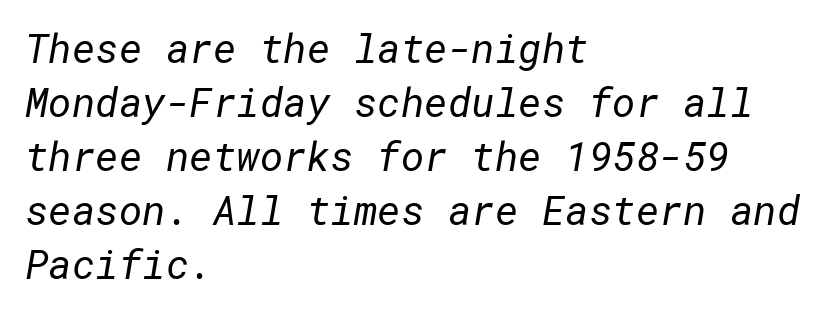
Q: Is the text bold? A: No.
Q: Is the typeface a serif or a sans-serif typeface? A: Sans-serif.
Q: Is the text underlined? A: No.
Q: How is the paragraph aligned? A: Left-aligned.
Q: Is the spacing between letters normal or unusually wide? A: Normal.
Q: Is the spacing between lines tight, normal or loose? A: Normal.
Q: Width (condensed, normal, or wide)? A: Normal.
Q: Stroke contrast? A: Low.
Q: x-height? A: Medium.
